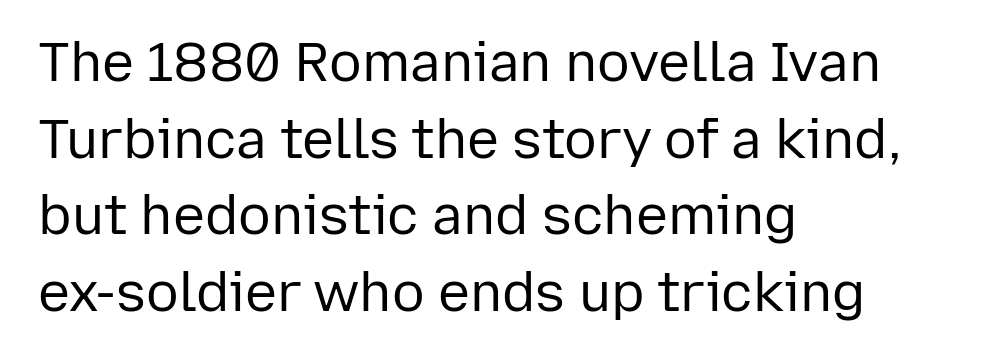
A typesetter would call this proportional, since set widths differ per character. Caption: standard tracking, unaltered. Caption: multi-line text, flush left, ragged right. Type without underlining. Nope, no serifs anywhere on these letters. Nothing heavy about these letters — not bold at all.
